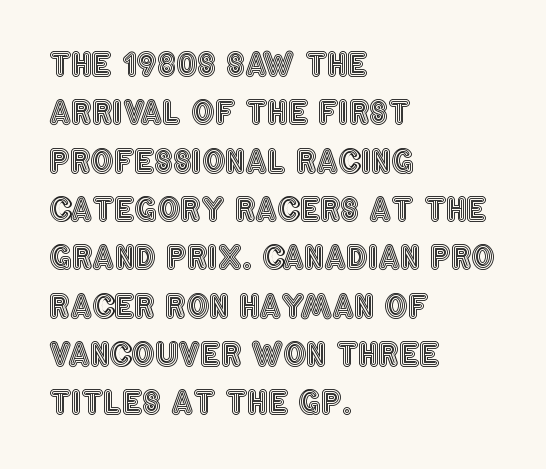
{"italic": "no", "width": "condensed", "x_height": "large", "monospaced": "no", "underline": "no", "align": "left", "line_spacing": "normal", "line_spacing_ratio": 1.51, "letter_spacing": "normal", "letter_spacing_em": 0.0, "glyph_px": 32}
